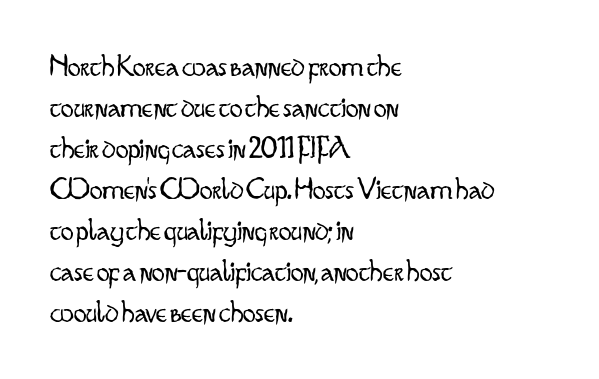
Q: Is the text bold? A: No.
Q: Is the text italic (slanted)? A: No, it is upright.
Q: Is the typeface a serif or a sans-serif typeface? A: Sans-serif.
Q: Is the text underlined? A: No.
Q: How is the paragraph aligned? A: Left-aligned.
Q: Is the spacing between letters normal or unusually wide? A: Normal.
Q: Is the spacing between lines tight, normal or loose? A: Normal.
Q: Width (condensed, normal, or wide)? A: Condensed.
Q: Stroke contrast? A: Low.
Q: x-height? A: Small.
Q: Monospaced? A: No.
